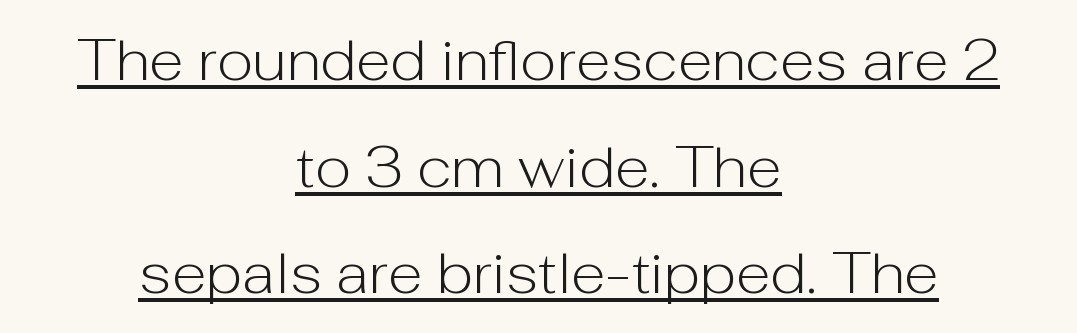
Stroke terminals: plain, sans-serif. The typesetter chose a symmetrical, centered arrangement here. Is there an underline? Yes — a line sits under the letters. Vertical strokes here are truly vertical. Spacing verdict: proportional, widths tailored to each character. Characters follow at the spacing the type designer built in.
